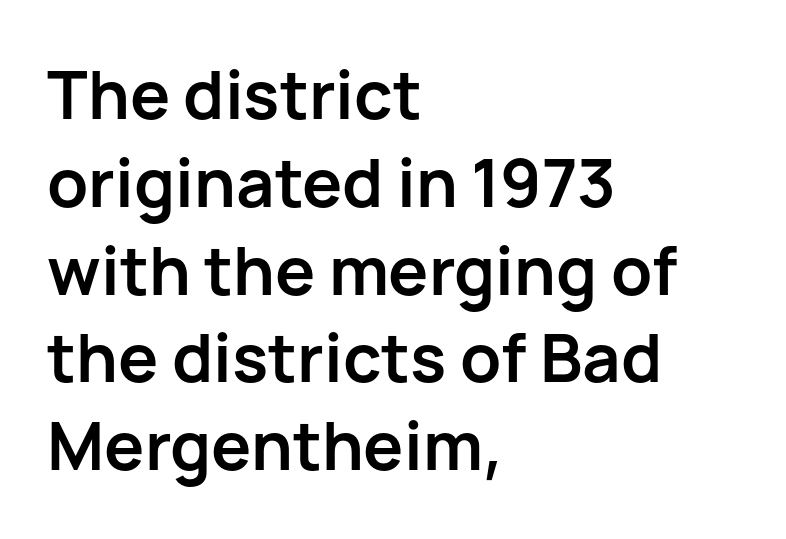
Emphasis by weight is at full strength: bold. The compositor pushed each line to the left boundary. Here the designer chose a conventional face with non-uniform glyph widths. Honestly, there is no underline to notice here at all. When letters stand straight like this, we call the style roman or upright.
